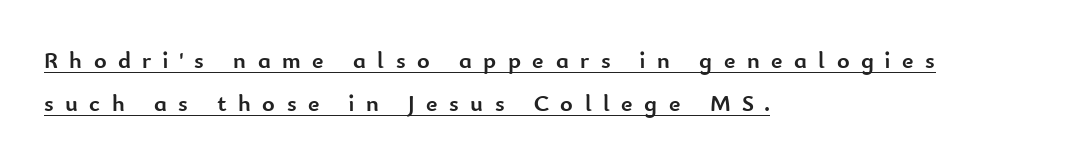
Is there an underline? Yes — a line sits under the letters. You could only call the tracking loose — the letters float apart. Line starts are locked; line ends wander. Its strokes are broad and dark, the hallmark of bold type. Ordinary non-slanted type is in use.
